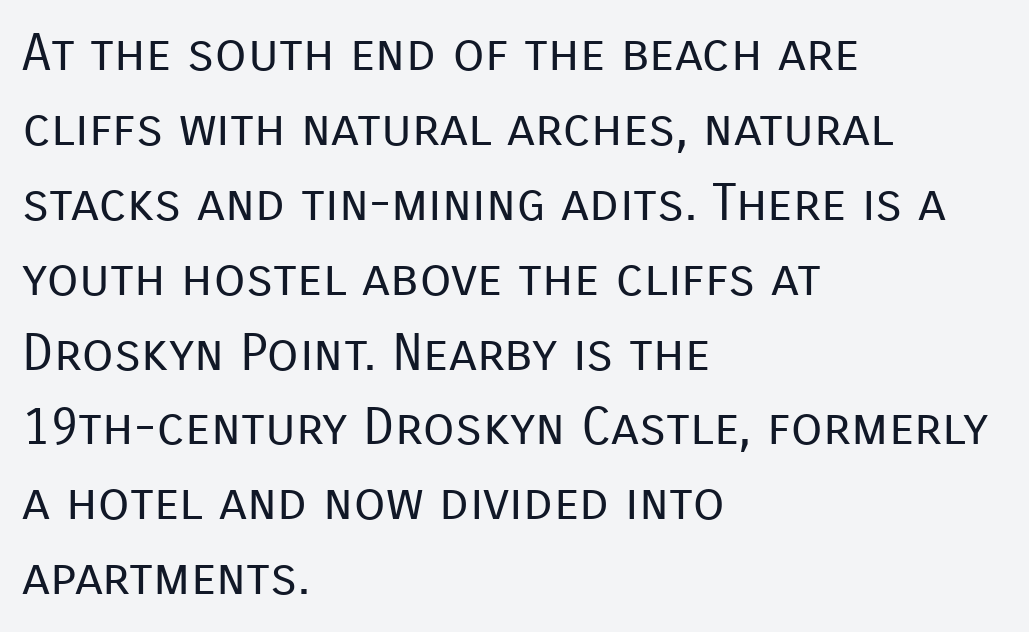
{"serif": "no", "italic": "no", "bold": "no", "weight": "regular", "width": "normal", "stroke_contrast": "low", "x_height": "medium", "monospaced": "no", "underline": "no", "align": "left", "line_spacing": "normal", "line_spacing_ratio": 1.44, "letter_spacing": "normal", "letter_spacing_em": 0.0, "glyph_px": 52}
